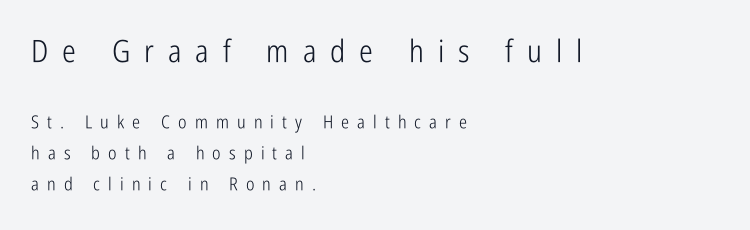
The image shows 31 px light, condensed sans-serif type, upright; set left-aligned, line spacing 1.74x, unusually wide letter spacing (+0.45 em), not underlined; the first (top) block is 1.72x larger; low stroke contrast and a medium x-height.
